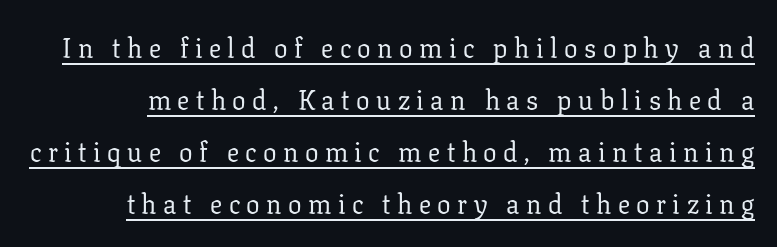
Q: Is the text bold? A: No.
Q: Is the text italic (slanted)? A: No, it is upright.
Q: Is the text underlined? A: Yes.
Q: Is the spacing between letters normal or unusually wide? A: Unusually wide.
Q: Is the spacing between lines tight, normal or loose? A: Loose.
